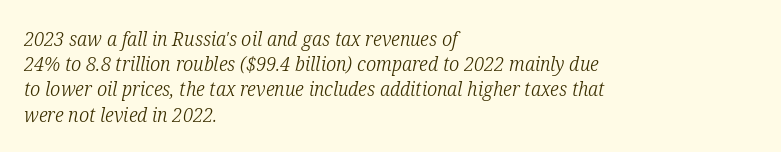
The image shows 20 px text type, italic (leaning right); set left-aligned, normal line spacing (1.26x), normal letter spacing, not underlined.
